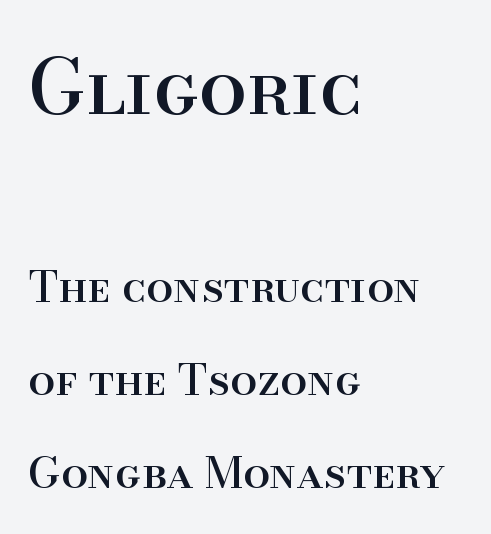
{"serif": "yes", "italic": "no", "width": "normal", "stroke_contrast": "high", "x_height": "small", "monospaced": "no", "underline": "no", "align": "left", "line_spacing": "loose", "line_spacing_ratio": 2.16, "letter_spacing": "normal", "letter_spacing_em": 0.0, "larger_block": "first", "size_ratio": 1.77, "glyph_px": 76}
